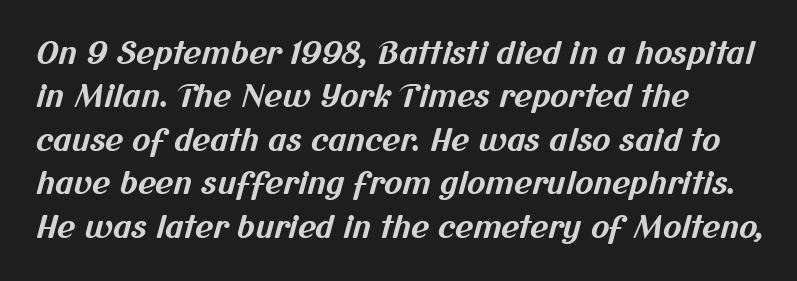
The image shows 31 px bold sans-serif type; set left-aligned, normal line spacing (1.4x), normal letter spacing, not underlined; medium stroke contrast and a medium x-height.
